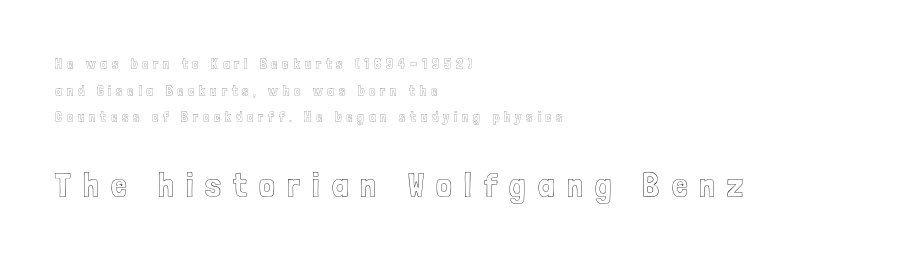
Nobody drew a line under any word here. How would I describe the line gaps? Wide and relaxed. The lines are quadded left. In this sample the second text group is rendered at the bigger scale. Honestly, the letter spacing is so wide it's the main thing you notice.
